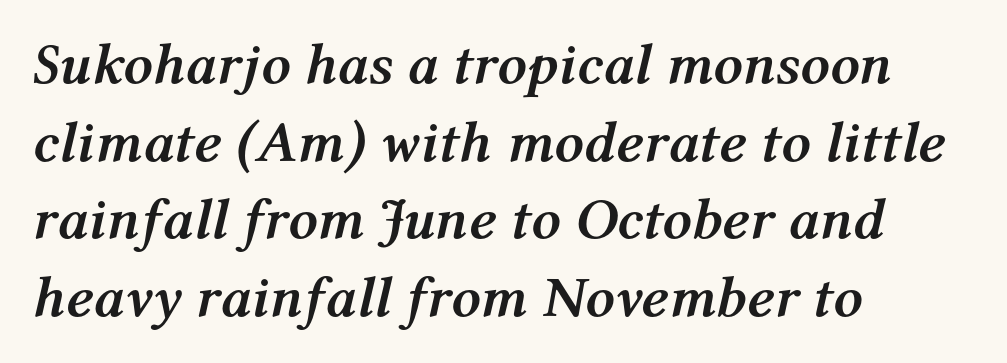
Q: Is the text bold? A: Yes.
Q: Is the text italic (slanted)? A: Yes, it leans right by about 12 degrees.
Q: Is the text underlined? A: No.
Q: How is the paragraph aligned? A: Left-aligned.
Q: Is the spacing between letters normal or unusually wide? A: Normal.
Q: Is the spacing between lines tight, normal or loose? A: Normal.
Q: Width (condensed, normal, or wide)? A: Normal.
Q: Stroke contrast? A: Medium.
Q: x-height? A: Medium.
Q: Monospaced? A: No.
